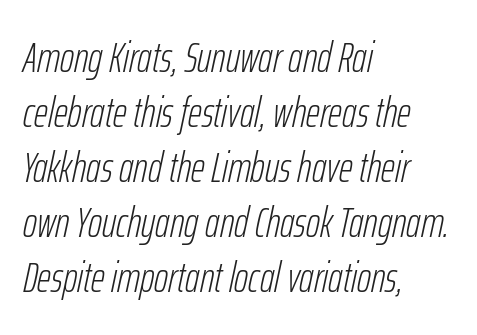
{"italic": "yes", "lean": "right", "slant_degrees": 12, "bold": "no", "weight": "light", "width": "condensed", "stroke_contrast": "low", "x_height": "medium", "monospaced": "no", "underline": "no", "align": "left", "line_spacing": "normal", "line_spacing_ratio": 1.28, "letter_spacing": "normal", "letter_spacing_em": 0.0, "glyph_px": 43}
